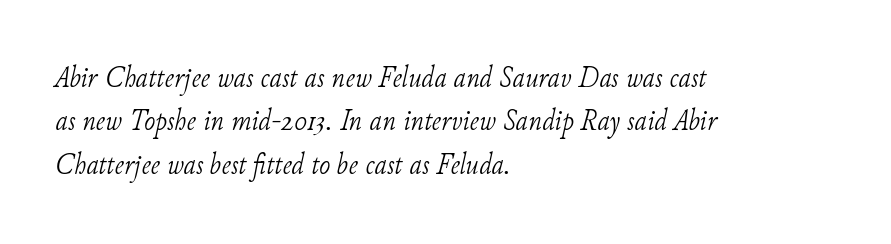
Q: Is the text bold? A: No.
Q: Is the text italic (slanted)? A: Yes, it leans right by about 11 degrees.
Q: Is the typeface a serif or a sans-serif typeface? A: Serif.
Q: Is the text underlined? A: No.
Q: How is the paragraph aligned? A: Left-aligned.
Q: Is the spacing between letters normal or unusually wide? A: Normal.
Q: Is the spacing between lines tight, normal or loose? A: Normal.
Q: Width (condensed, normal, or wide)? A: Normal.
Q: Stroke contrast? A: Low.
Q: x-height? A: Small.
Q: Monospaced? A: No.
